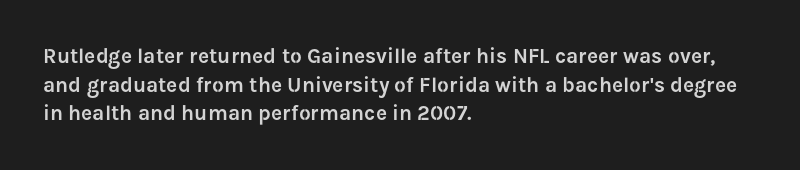
The image shows 21 px text type, upright; set left-aligned, normal line spacing (1.36x), normal letter spacing, not underlined.
